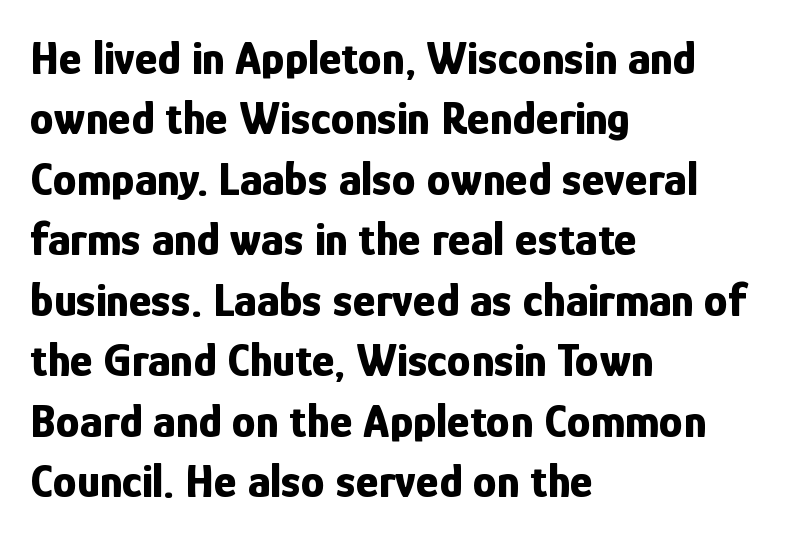
The image shows 48 px bold, condensed sans-serif type, upright; set left-aligned, normal line spacing (1.26x), normal letter spacing, not underlined; low stroke contrast and a medium x-height.
